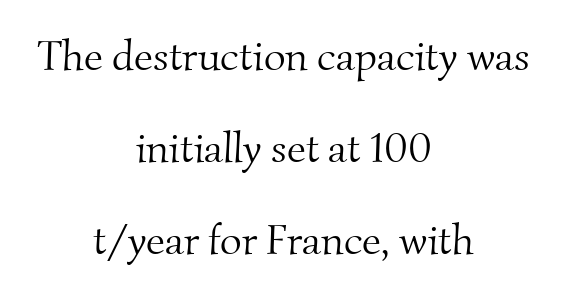
Q: Is the text bold? A: No.
Q: Is the typeface a serif or a sans-serif typeface? A: Serif.
Q: Is the text underlined? A: No.
Q: How is the paragraph aligned? A: Centered.
Q: Is the spacing between letters normal or unusually wide? A: Normal.
Q: Is the spacing between lines tight, normal or loose? A: Loose.
Q: Width (condensed, normal, or wide)? A: Normal.
Q: Stroke contrast? A: Medium.
Q: x-height? A: Small.
Q: Monospaced? A: No.
